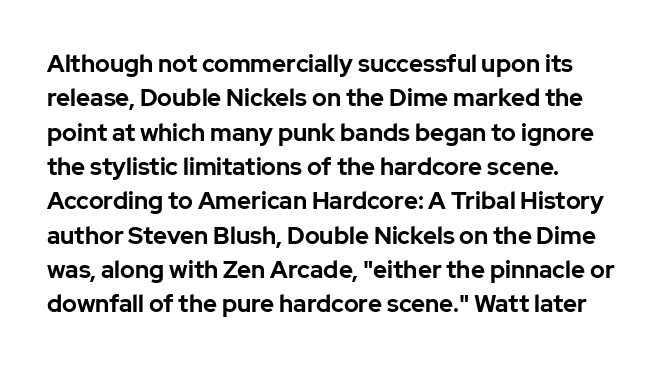
The passage shown has conventional tracking throughout. Any mark beneath the type? The region is blank. It's the straight-up-and-down kind of type. The vertical gap from one line to the next is medium.
